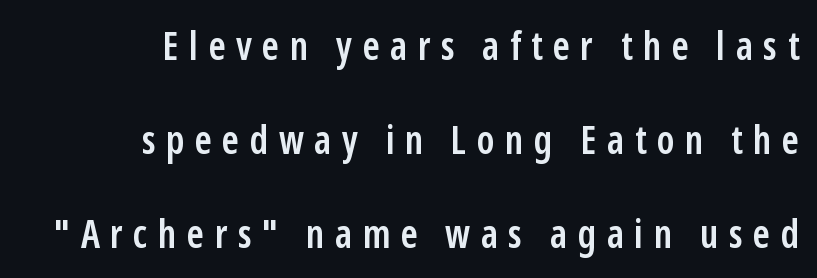
I'd call this a sans setting — the letters go barefoot. As a designer I'd log this as weight 600, semibold. Observe the wide spacing: letters keep a clear distance from each other. Do the characters align in a grid? No, the font is proportional. The rag falls on the left side of this text block.
